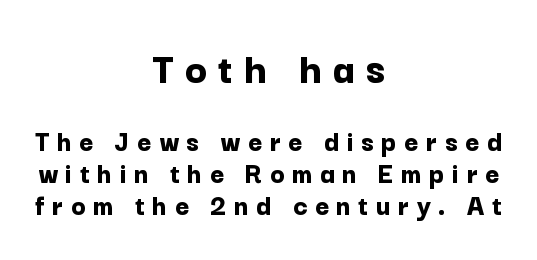
Substantial extra tracking has been applied to these lines. The passage shown begins with its larger block and ends with its smaller one. Caption: bold face, heavy strokes. Every row of glyphs is offset so its center matches the block's center. Character widths vary here, with narrow letters taking less room than wide ones.
